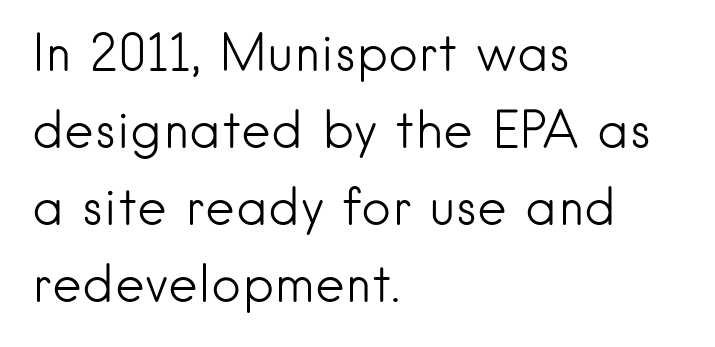
{"serif": "no", "italic": "no", "bold": "no", "weight": "light", "width": "normal", "stroke_contrast": "low", "x_height": "small", "monospaced": "no", "underline": "no", "align": "left", "line_spacing": "normal", "line_spacing_ratio": 1.51, "letter_spacing": "normal", "letter_spacing_em": 0.0, "glyph_px": 51}
